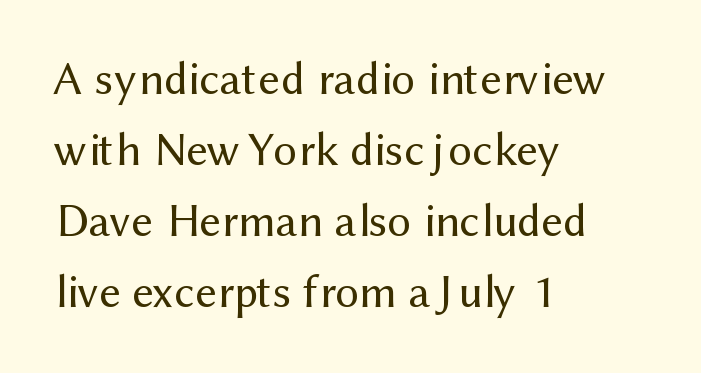
Q: Is the text bold? A: No.
Q: Is the text italic (slanted)? A: No, it is upright.
Q: Is the typeface a serif or a sans-serif typeface? A: Sans-serif.
Q: Is the text underlined? A: No.
Q: How is the paragraph aligned? A: Left-aligned.
Q: Is the spacing between letters normal or unusually wide? A: Normal.
Q: Is the spacing between lines tight, normal or loose? A: Normal.
Q: Width (condensed, normal, or wide)? A: Normal.
Q: Stroke contrast? A: Medium.
Q: x-height? A: Medium.
Q: Monospaced? A: No.
